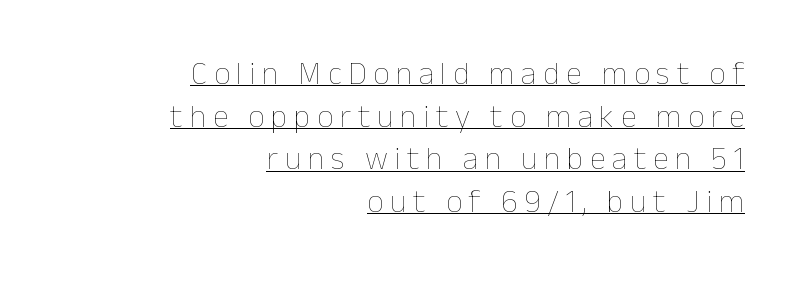
{"italic": "no", "bold": "no", "weight": "thin", "width": "normal", "stroke_contrast": "low", "x_height": "medium", "monospaced": "no", "underline": "yes", "align": "right", "line_spacing": "normal", "line_spacing_ratio": 1.33, "letter_spacing": "wide", "letter_spacing_em": 0.21, "glyph_px": 32}
